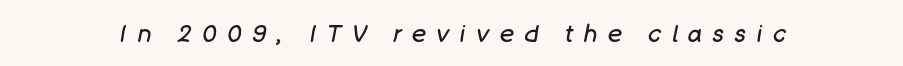
{"italic": "yes", "lean": "right", "slant_degrees": 11, "bold": "no", "underline": "no", "letter_spacing": "wide", "letter_spacing_em": 0.44, "glyph_px": 24}
